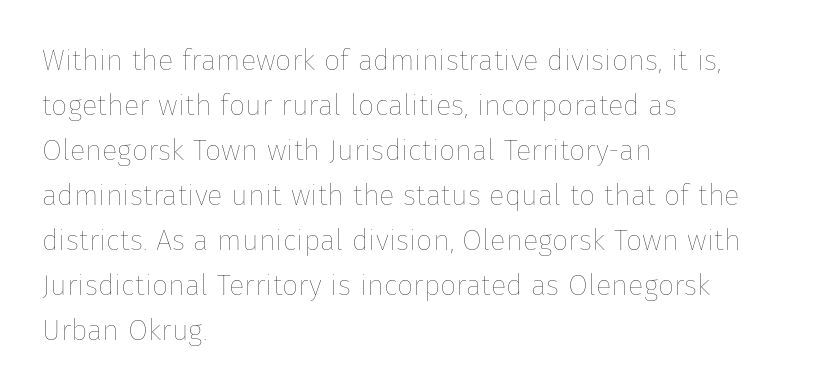
Q: Is the text bold? A: No.
Q: Is the text italic (slanted)? A: No, it is upright.
Q: Is the text underlined? A: No.
Q: How is the paragraph aligned? A: Left-aligned.
Q: Is the spacing between letters normal or unusually wide? A: Normal.
Q: Is the spacing between lines tight, normal or loose? A: Normal.
Q: Width (condensed, normal, or wide)? A: Normal.
Q: Stroke contrast? A: Low.
Q: x-height? A: Medium.
Q: Monospaced? A: No.
